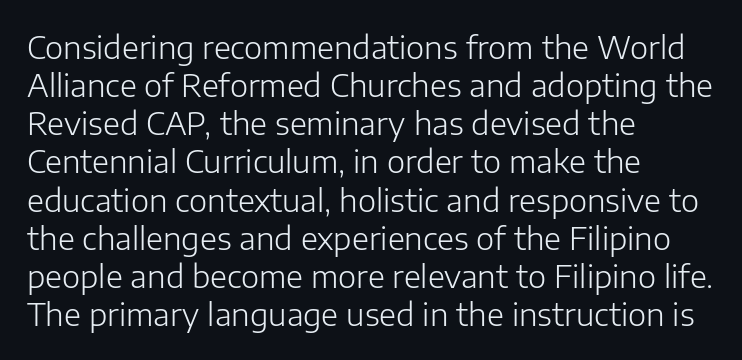
Q: Is the text bold? A: No.
Q: Is the text italic (slanted)? A: No, it is upright.
Q: Is the typeface a serif or a sans-serif typeface? A: Sans-serif.
Q: Is the text underlined? A: No.
Q: How is the paragraph aligned? A: Left-aligned.
Q: Is the spacing between letters normal or unusually wide? A: Normal.
Q: Width (condensed, normal, or wide)? A: Normal.
Q: Stroke contrast? A: Low.
Q: x-height? A: Medium.
Q: Monospaced? A: No.
